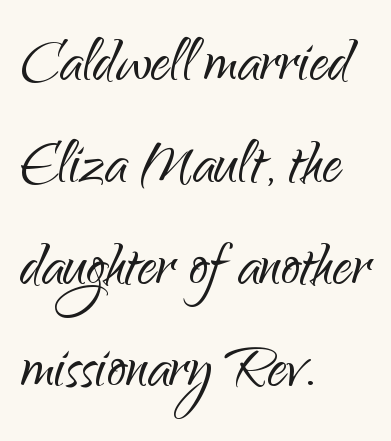
The image shows 76 px light sans-serif type; set left-aligned, normal line spacing (1.34x), normal letter spacing, not underlined; low stroke contrast and a small x-height.
